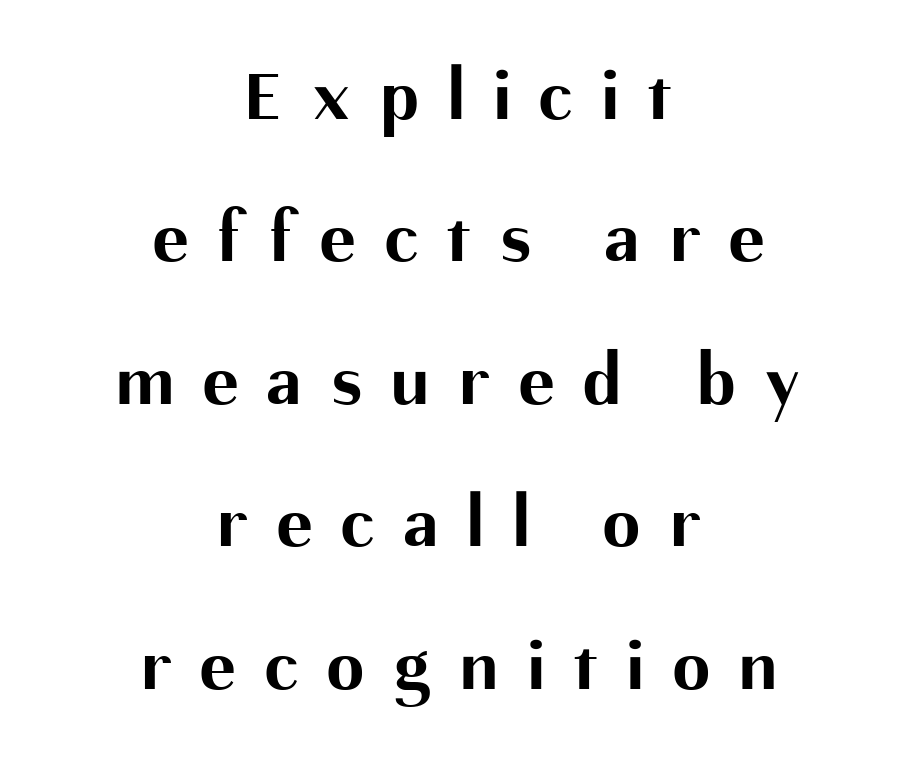
Q: Is the text bold? A: Yes.
Q: Is the text italic (slanted)? A: No, it is upright.
Q: Is the typeface a serif or a sans-serif typeface? A: Sans-serif.
Q: Is the text underlined? A: No.
Q: How is the paragraph aligned? A: Centered.
Q: Is the spacing between letters normal or unusually wide? A: Unusually wide.
Q: Is the spacing between lines tight, normal or loose? A: Loose.
Q: Width (condensed, normal, or wide)? A: Normal.
Q: Stroke contrast? A: Medium.
Q: x-height? A: Medium.
Q: Monospaced? A: No.
